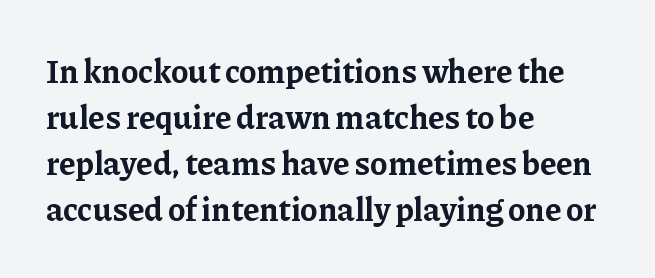
The image shows 33 px bold serif type, upright; set left-aligned, normal line spacing (1.39x), normal letter spacing, not underlined; low stroke contrast and a medium x-height.
